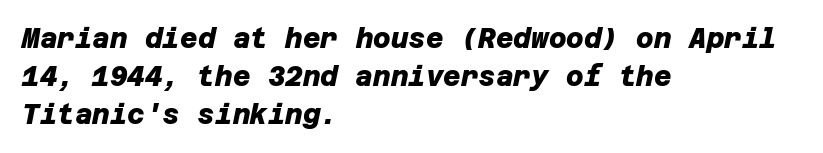
Q: Is the text bold? A: Yes.
Q: Is the text underlined? A: No.
Q: How is the paragraph aligned? A: Left-aligned.
Q: Is the spacing between letters normal or unusually wide? A: Normal.
Q: Is the spacing between lines tight, normal or loose? A: Normal.
